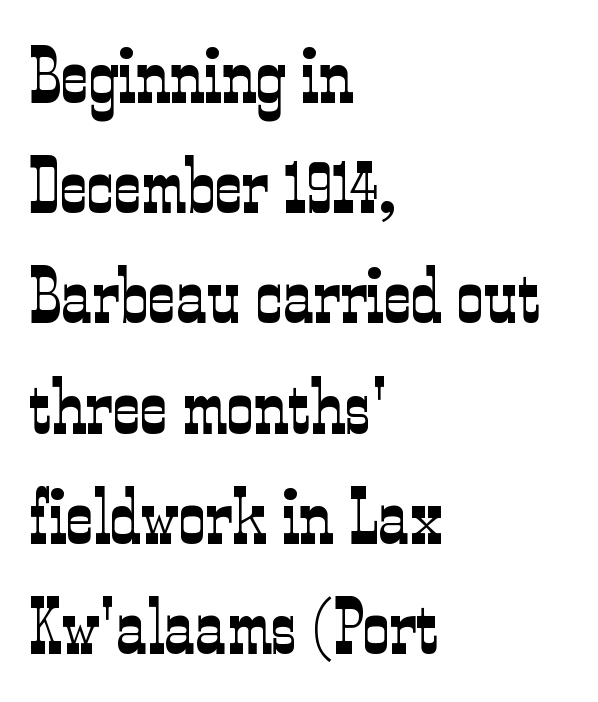
{"serif": "yes", "italic": "no", "bold": "no", "weight": "light", "width": "condensed", "stroke_contrast": "low", "x_height": "medium", "monospaced": "no", "underline": "no", "align": "left", "line_spacing": "normal", "line_spacing_ratio": 1.45, "letter_spacing": "normal", "letter_spacing_em": 0.0, "glyph_px": 76}
